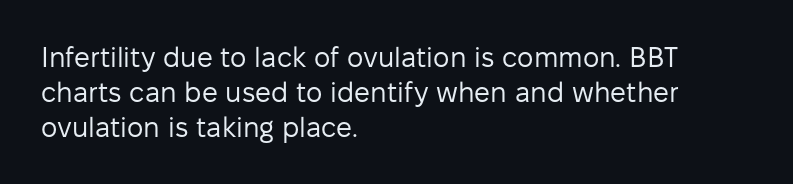
The image shows 28 px regular-weight sans-serif type, upright; set left-aligned, normal line spacing (1.25x), normal letter spacing, not underlined; low stroke contrast and a medium x-height.
